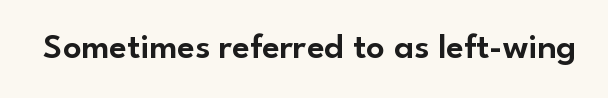
The image shows 36 px sans-serif type, upright; set normal letter spacing, not underlined; low stroke contrast and a small x-height.
